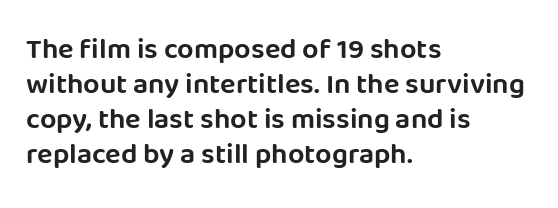
The image shows 29 px sans-serif type, upright; set left-aligned, line spacing 1.21x, normal letter spacing, not underlined; low stroke contrast and a large x-height.
